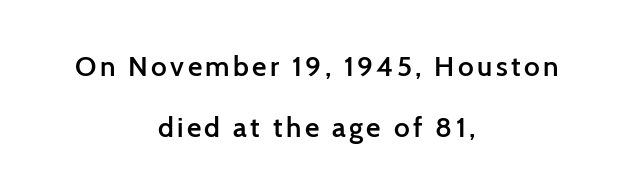
Q: Is the text bold? A: Semi-bold.
Q: Is the text italic (slanted)? A: No, it is upright.
Q: Is the typeface a serif or a sans-serif typeface? A: Sans-serif.
Q: Is the text underlined? A: No.
Q: How is the paragraph aligned? A: Centered.
Q: Is the spacing between lines tight, normal or loose? A: Loose.
Q: Width (condensed, normal, or wide)? A: Normal.
Q: Stroke contrast? A: Low.
Q: x-height? A: Medium.
Q: Monospaced? A: No.
